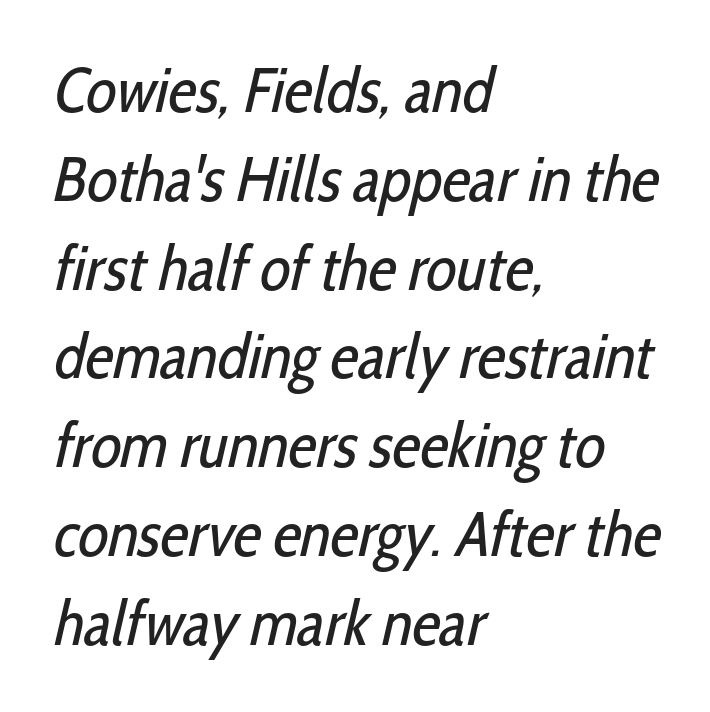
The image shows 63 px regular-weight, condensed sans-serif type; set left-aligned, normal line spacing (1.41x), normal letter spacing, not underlined; low stroke contrast and a medium x-height.
